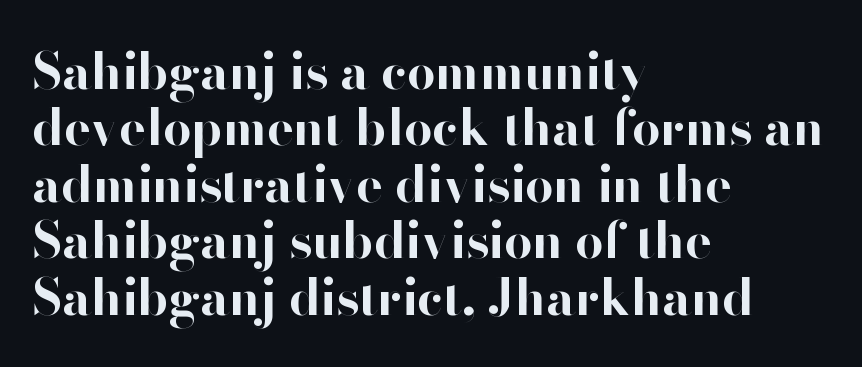
The passage shown is typeset with a sans-serif family. The rendering uses a small line-height, squeezing the rows. I'd describe the lettering as bold — thick and assertive. The face used here is proportionally spaced, like ordinary book or web type. Line starts are locked; line ends wander. Do the letters lean? They stand straight.
